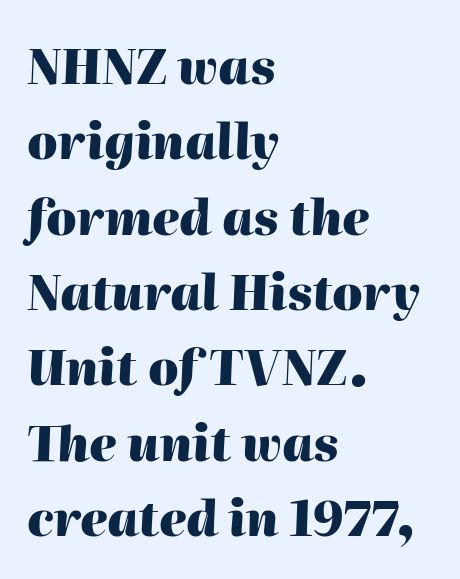
The image shows 48 px heavy type, italic (leaning right); set left-aligned, normal line spacing (1.57x), normal letter spacing, not underlined; high stroke contrast and a medium x-height.
